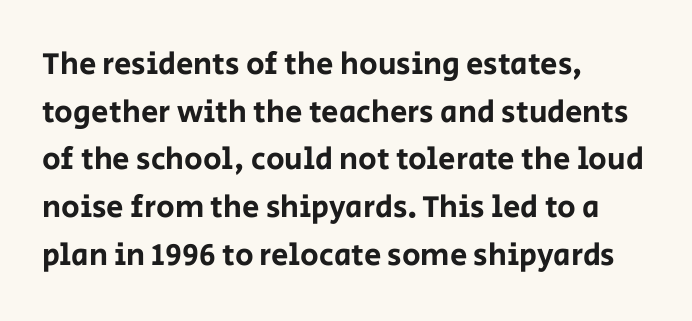
The image shows 31 px sans-serif type, upright; set left-aligned, normal line spacing (1.54x), normal letter spacing, not underlined; low stroke contrast and a large x-height.
